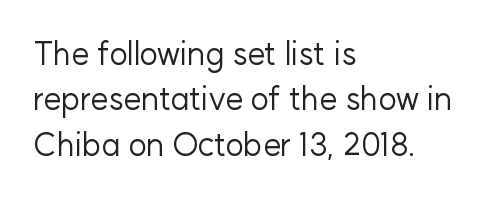
Q: Is the text bold? A: No.
Q: Is the text italic (slanted)? A: No, it is upright.
Q: Is the typeface a serif or a sans-serif typeface? A: Sans-serif.
Q: Is the text underlined? A: No.
Q: How is the paragraph aligned? A: Left-aligned.
Q: Is the spacing between letters normal or unusually wide? A: Normal.
Q: Is the spacing between lines tight, normal or loose? A: Normal.
Q: Width (condensed, normal, or wide)? A: Normal.
Q: Stroke contrast? A: Low.
Q: x-height? A: Medium.
Q: Monospaced? A: No.
